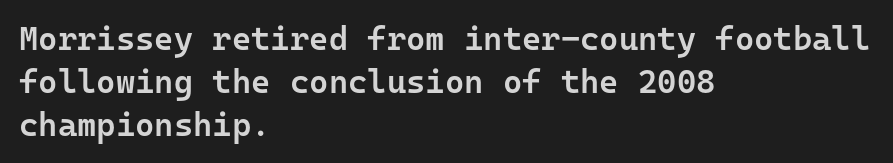
Q: Is the text bold? A: Semi-bold.
Q: Is the text italic (slanted)? A: No, it is upright.
Q: Is the typeface a serif or a sans-serif typeface? A: Sans-serif.
Q: Is the text underlined? A: No.
Q: How is the paragraph aligned? A: Left-aligned.
Q: Is the spacing between letters normal or unusually wide? A: Normal.
Q: Is the spacing between lines tight, normal or loose? A: Normal.
Q: Width (condensed, normal, or wide)? A: Normal.
Q: Stroke contrast? A: Low.
Q: x-height? A: Medium.
Q: Monospaced? A: Yes.
